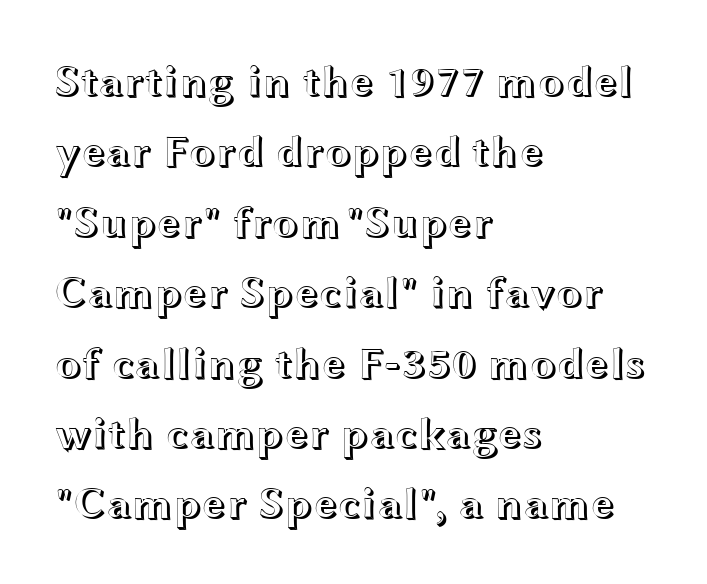
Q: Is the text italic (slanted)? A: No, it is upright.
Q: Is the text underlined? A: No.
Q: How is the paragraph aligned? A: Left-aligned.
Q: Is the spacing between letters normal or unusually wide? A: Normal.
Q: Is the spacing between lines tight, normal or loose? A: Normal.
Q: Width (condensed, normal, or wide)? A: Wide.
Q: x-height? A: Medium.
Q: Monospaced? A: No.
